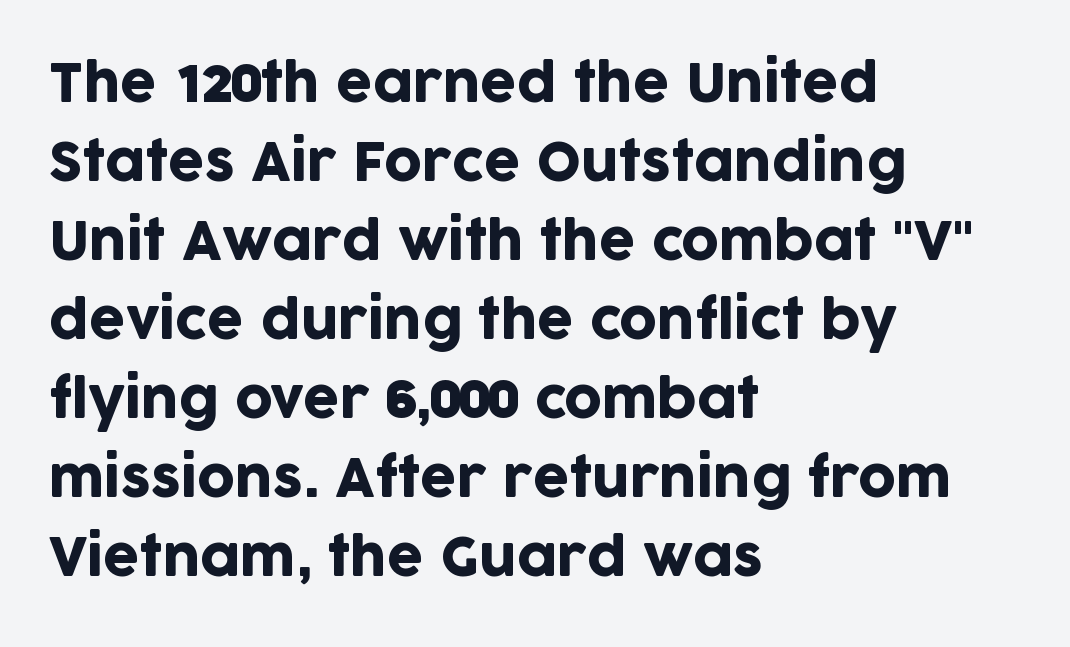
The image shows 52 px sans-serif type, upright; set left-aligned, normal line spacing (1.52x), normal letter spacing, not underlined; low stroke contrast and a large x-height.
